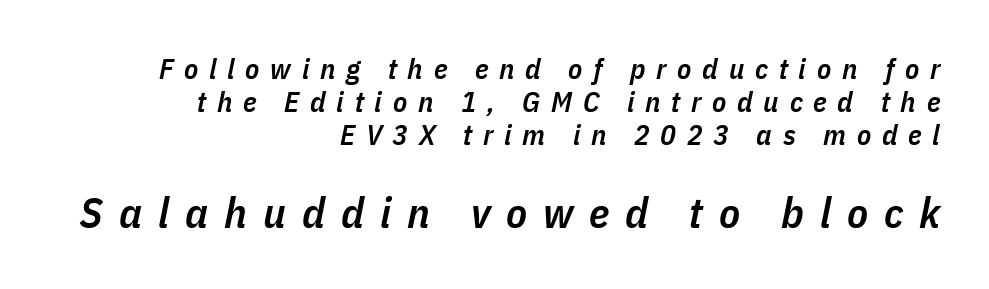
Honestly, there is no underline to notice here at all. These lines are set flush right with a ragged left edge. Regarding leading, the lines here are crowded together. Look at the glyph heights: the lower group is clearly the bigger setting.
